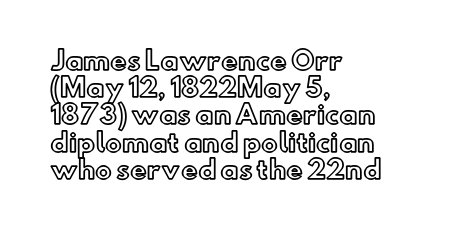
No italicization has been applied; the sample stays upright. One-word summary of the alignment: left. Summary of vertical rhythm: compact, with narrow interline spacing. These lines keep a tight, regular rhythm from letter to letter. The glyphs are unaccompanied by any horizontal stroke below them.
